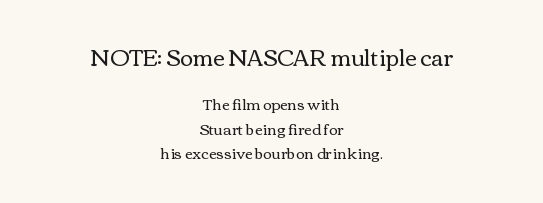
{"italic": "no", "bold": "no", "underline": "no", "align": "center", "line_spacing": "normal", "line_spacing_ratio": 1.65, "letter_spacing": "normal", "letter_spacing_em": 0.0, "larger_block": "first", "size_ratio": 1.47, "glyph_px": 22}
